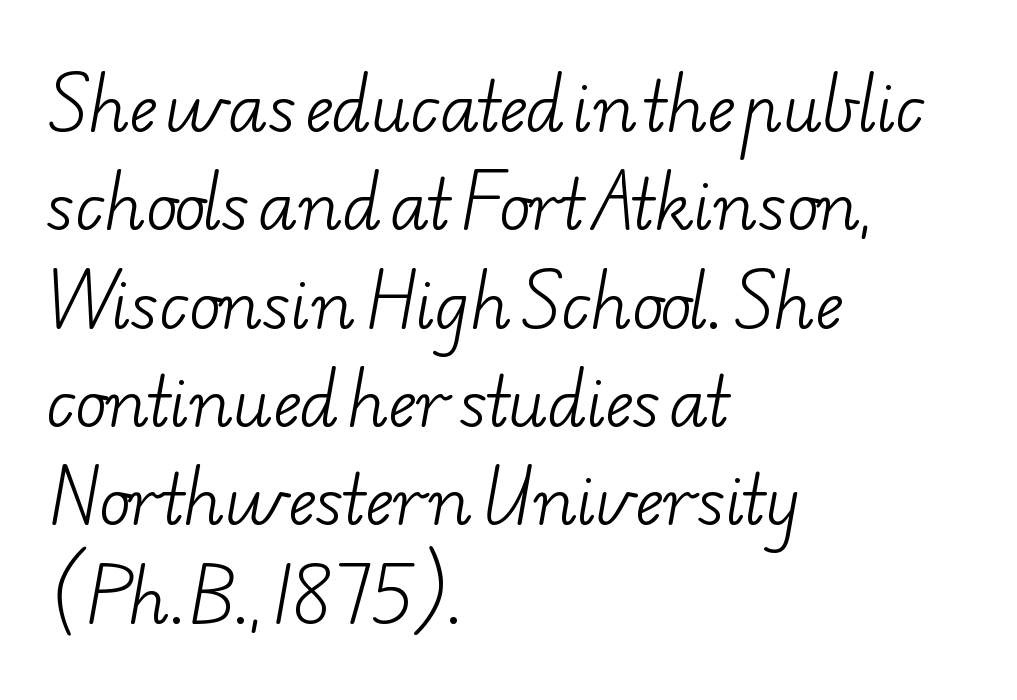
A typesetter would label this face a serif. Horizontal alignment here is leftward, the default for most running prose. The vertical gap from one line to the next is medium. Weight: not bold — regular or lighter. This sample has the flowing, uneven cadence of proportional lettering.
